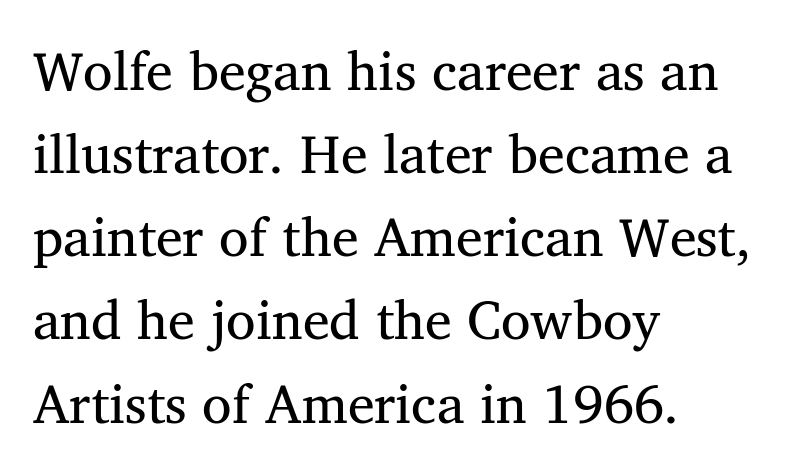
The image shows 54 px regular-weight serif type; set left-aligned, normal line spacing (1.54x), normal letter spacing, not underlined; medium stroke contrast and a medium x-height.
